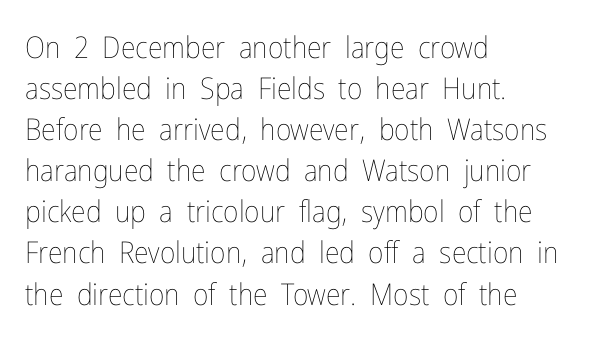
{"italic": "no", "bold": "no", "weight": "thin", "width": "condensed", "stroke_contrast": "low", "x_height": "medium", "monospaced": "no", "underline": "no", "align": "left", "line_spacing": "normal", "line_spacing_ratio": 1.37, "letter_spacing": "normal", "letter_spacing_em": 0.0, "glyph_px": 30}
